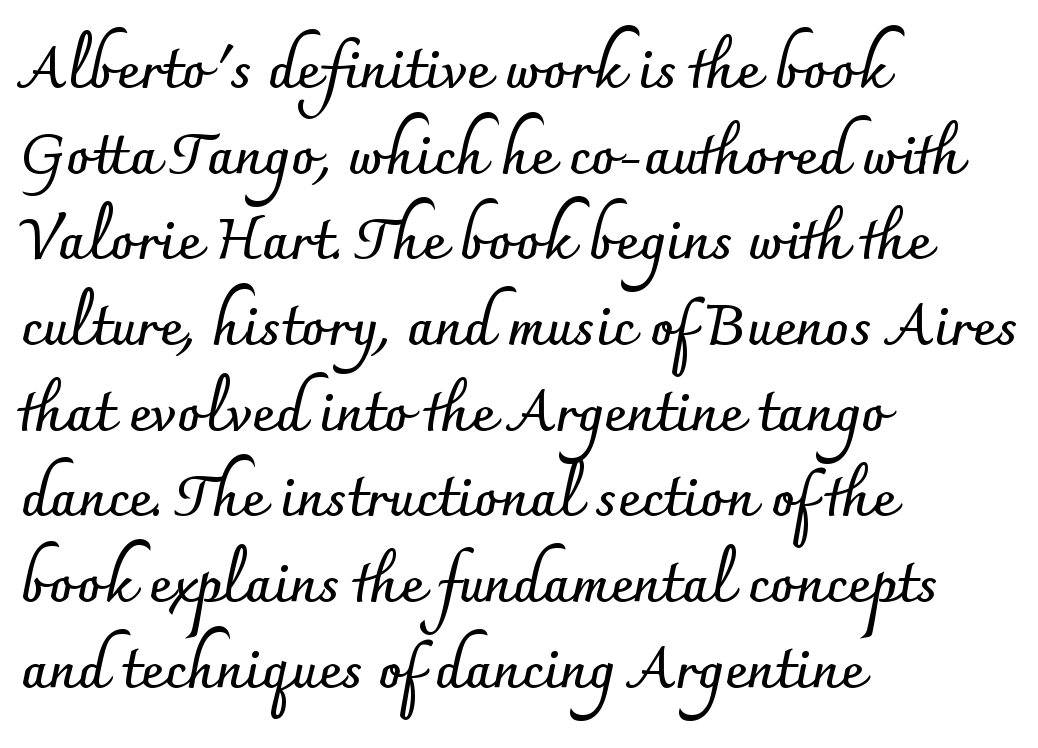
The image shows 56 px semibold sans-serif type; set left-aligned, normal line spacing (1.53x), normal letter spacing, not underlined; low stroke contrast and a small x-height.
